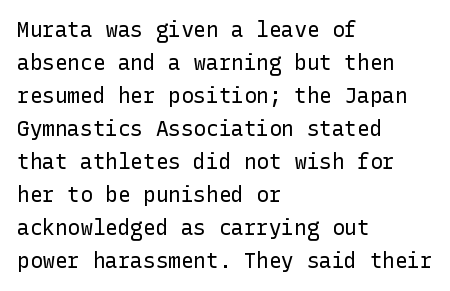
{"italic": "no", "bold": "no", "underline": "no", "align": "left", "line_spacing": "normal", "line_spacing_ratio": 1.57, "letter_spacing": "normal", "letter_spacing_em": 0.0, "glyph_px": 21}
